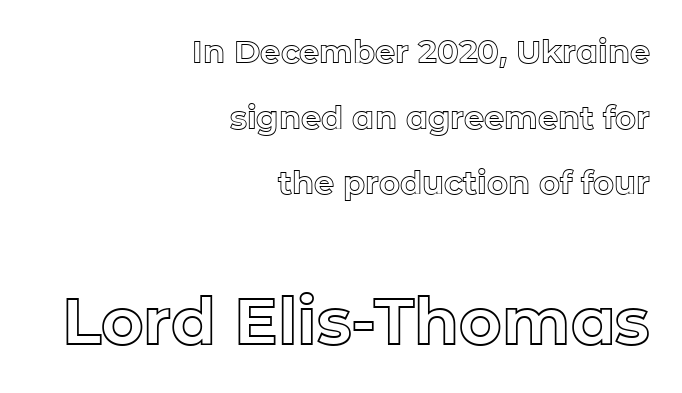
The image shows 65 px text type, upright; set right-aligned, loose line spacing (2.05x), normal letter spacing, not underlined; the second (bottom) block is 2.03x larger; a medium x-height.
